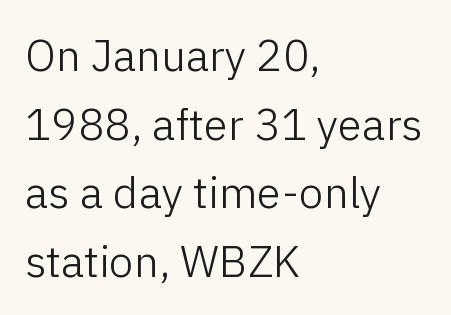
What's the leading like? Ordinary, nothing unusual. This sample has the flowing, uneven cadence of proportional lettering. This is the regular roman posture of the typeface. A typesetter would call this zero additional tracking. A quiet, ordinary-to-light weight characterises the typeface. Horizontally, the lines are justified to the leading edge only.
